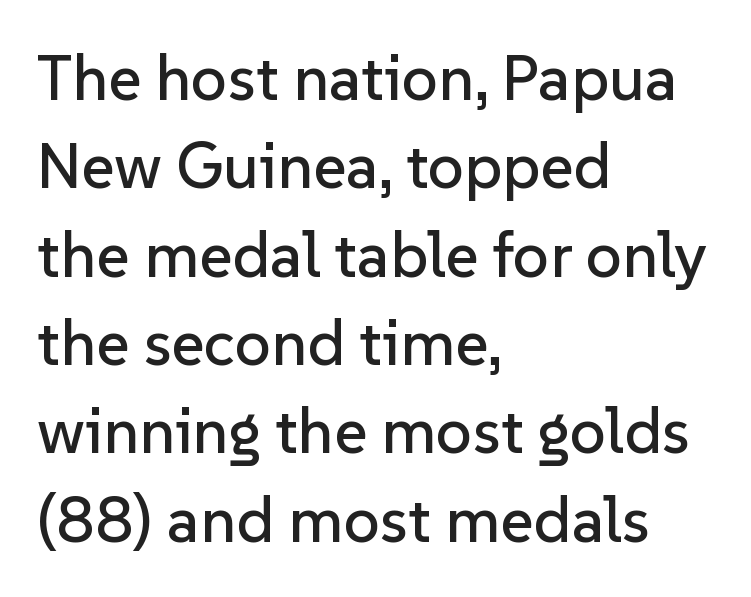
Tracking value appears to be zero — textbook default spacing. Has an underline been added? It has not. These lines were composed using upright roman letters. The compositor pushed each line to the left boundary.
